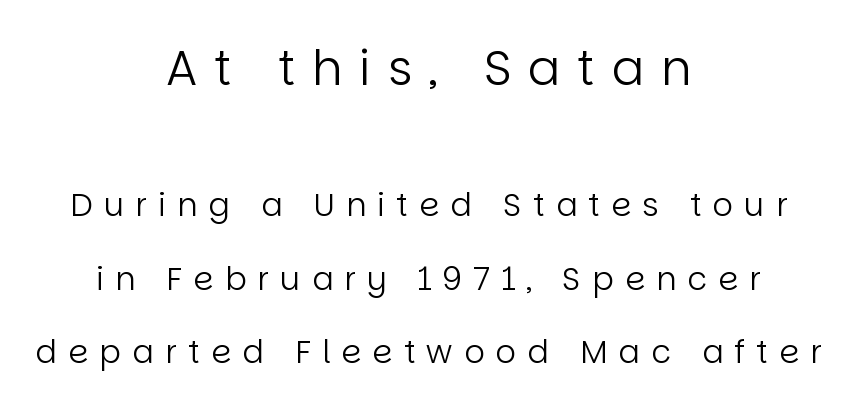
Q: Is the text bold? A: No.
Q: Is the text italic (slanted)? A: No, it is upright.
Q: Is the typeface a serif or a sans-serif typeface? A: Sans-serif.
Q: Is the text underlined? A: No.
Q: How is the paragraph aligned? A: Centered.
Q: Is the spacing between letters normal or unusually wide? A: Unusually wide.
Q: Is the spacing between lines tight, normal or loose? A: Loose.
Q: Which block of text is set in a larger size, the first (top) or the second (bottom)? A: The first (top) one.
Q: Width (condensed, normal, or wide)? A: Normal.
Q: Stroke contrast? A: Low.
Q: x-height? A: Large.
Q: Monospaced? A: No.
